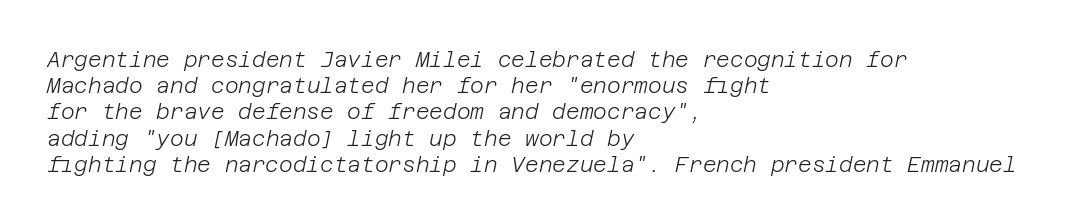
Q: Is the text bold? A: No.
Q: Is the text italic (slanted)? A: Yes, it leans right by about 12 degrees.
Q: Is the text underlined? A: No.
Q: How is the paragraph aligned? A: Left-aligned.
Q: Is the spacing between letters normal or unusually wide? A: Normal.
Q: Is the spacing between lines tight, normal or loose? A: Normal.
